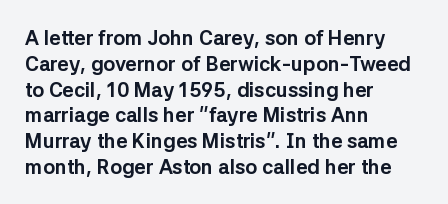
A typesetter would call this zero additional tracking. A classic flush-left, rag-right setting is used for this passage. The letters stand upright; this is a roman face. The glyphs are unaccompanied by any horizontal stroke below them. Line spacing here is normal.
